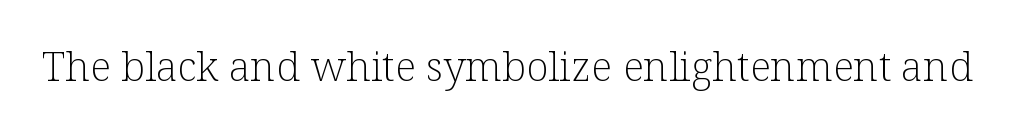
{"serif": "yes", "italic": "no", "bold": "no", "weight": "light", "width": "normal", "stroke_contrast": "low", "x_height": "medium", "monospaced": "no", "underline": "no", "letter_spacing": "normal", "letter_spacing_em": 0.0, "glyph_px": 41}
